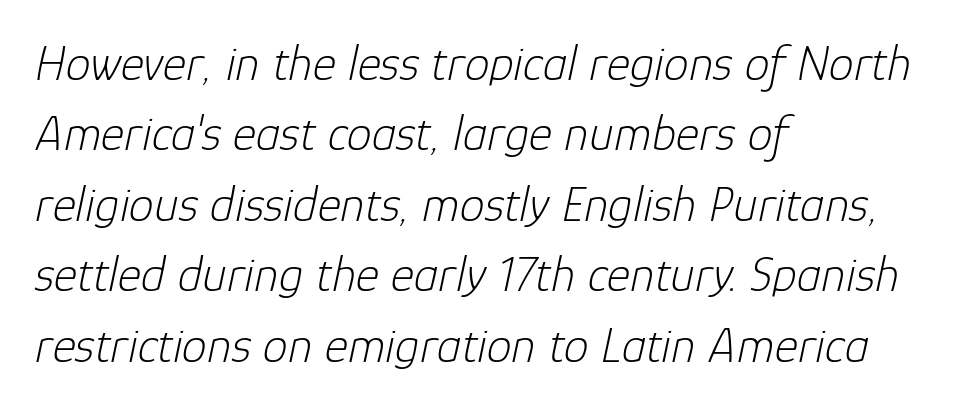
Descenders hang freely into open space. This sample has the flowing, uneven cadence of proportional lettering. Caption: standard tracking, unaltered. Leading matches the norm, producing a regular column.
